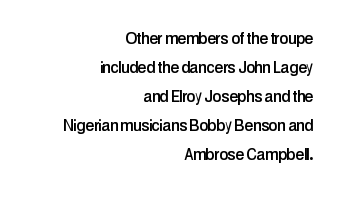
Students, note that the glyphs here touch the page at normal intervals. Any mark beneath the type? The region is blank. Notice how the stems are strictly vertical — no italics here. Is the block centered? No — it sits flush against the right margin.
